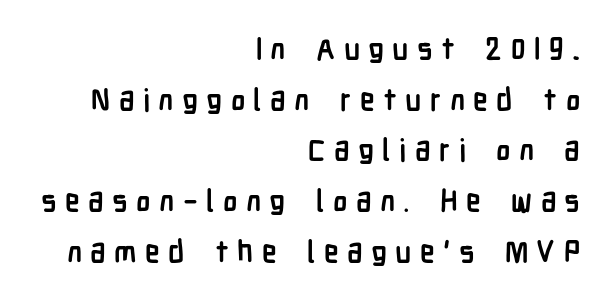
Every row of glyphs terminates at an identical x-position on the right. This rendering features lettering with no underline. Tall strokes in this sample are plumb rather than angled. Observe the absence of serifs on each vertical stroke in this sample.
